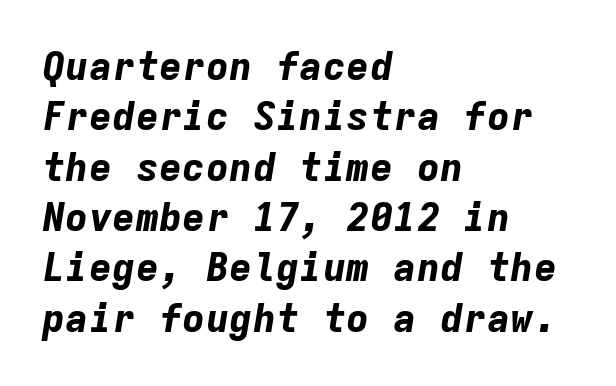
Q: Is the text bold? A: Yes.
Q: Is the text italic (slanted)? A: Yes, it leans right by about 9 degrees.
Q: Is the text underlined? A: No.
Q: How is the paragraph aligned? A: Left-aligned.
Q: Is the spacing between letters normal or unusually wide? A: Normal.
Q: Is the spacing between lines tight, normal or loose? A: Normal.
Q: Width (condensed, normal, or wide)? A: Normal.
Q: Stroke contrast? A: Low.
Q: x-height? A: Medium.
Q: Monospaced? A: Yes.
